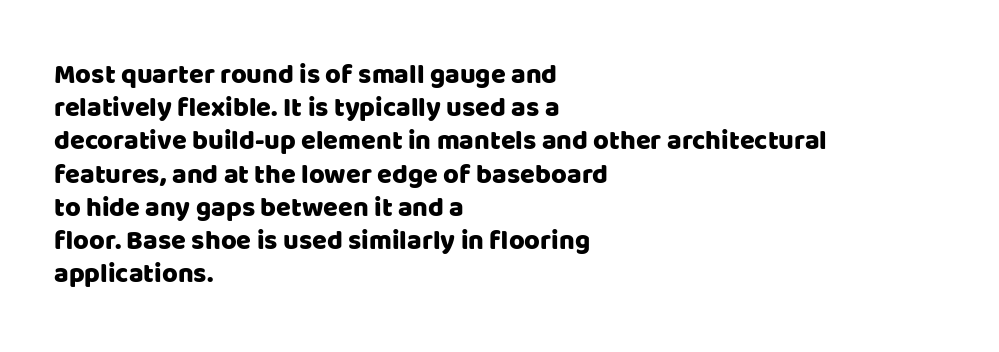
The image shows 27 px text type, upright; set left-aligned, line spacing 1.23x, normal letter spacing, not underlined.
